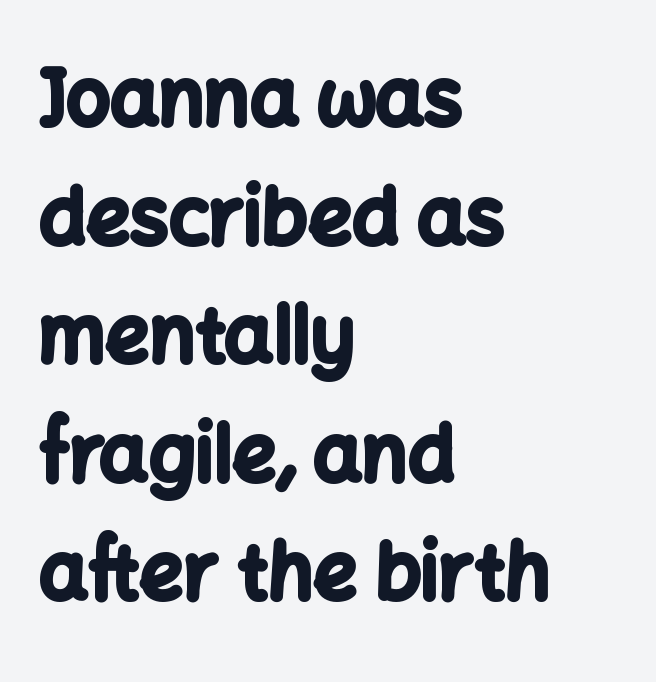
{"serif": "no", "italic": "no", "bold": "yes", "weight": "bold", "width": "normal", "stroke_contrast": "low", "x_height": "medium", "monospaced": "no", "underline": "no", "align": "left", "line_spacing": "normal", "line_spacing_ratio": 1.54, "letter_spacing": "normal", "letter_spacing_em": 0.0, "glyph_px": 77}
